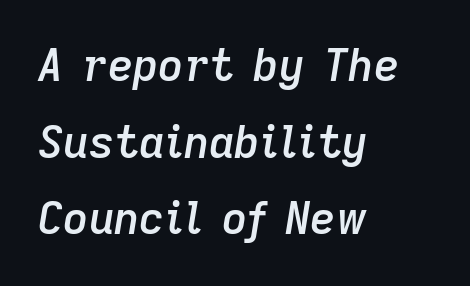
{"italic": "yes", "lean": "right", "slant_degrees": 9, "bold": "semi", "weight": "semibold", "width": "normal", "stroke_contrast": "low", "x_height": "medium", "monospaced": "no", "underline": "no", "align": "left", "line_spacing_ratio": 1.74, "letter_spacing": "normal", "letter_spacing_em": 0.0, "glyph_px": 44}
